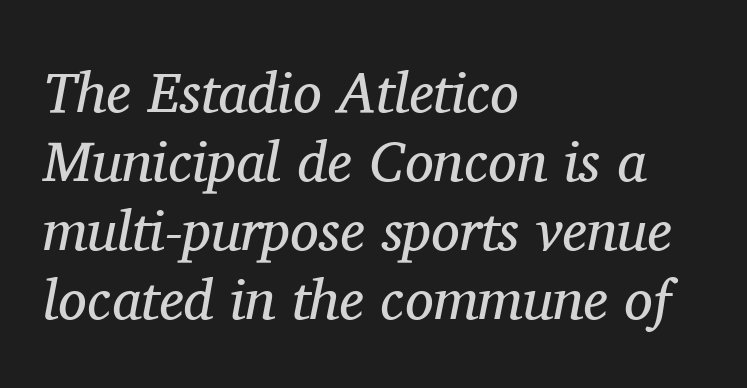
{"serif": "yes", "italic": "yes", "lean": "right", "slant_degrees": 11, "bold": "no", "weight": "regular", "width": "normal", "stroke_contrast": "medium", "x_height": "medium", "monospaced": "no", "underline": "no", "align": "left", "line_spacing_ratio": 1.21, "letter_spacing": "normal", "letter_spacing_em": 0.0, "glyph_px": 57}
